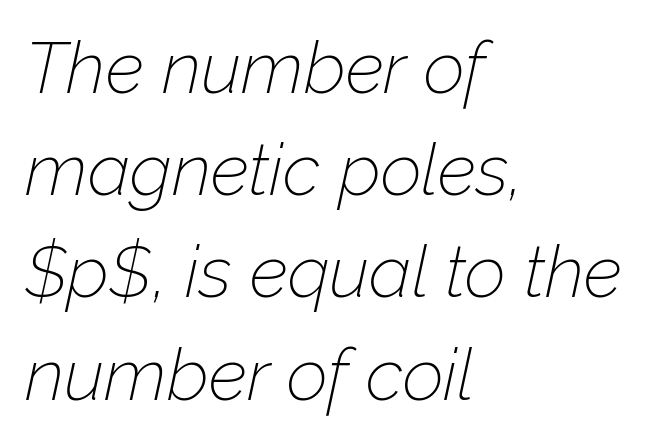
The image shows 72 px thin type, italic (leaning right); set left-aligned, normal line spacing (1.42x), normal letter spacing, not underlined; low stroke contrast and a medium x-height.
